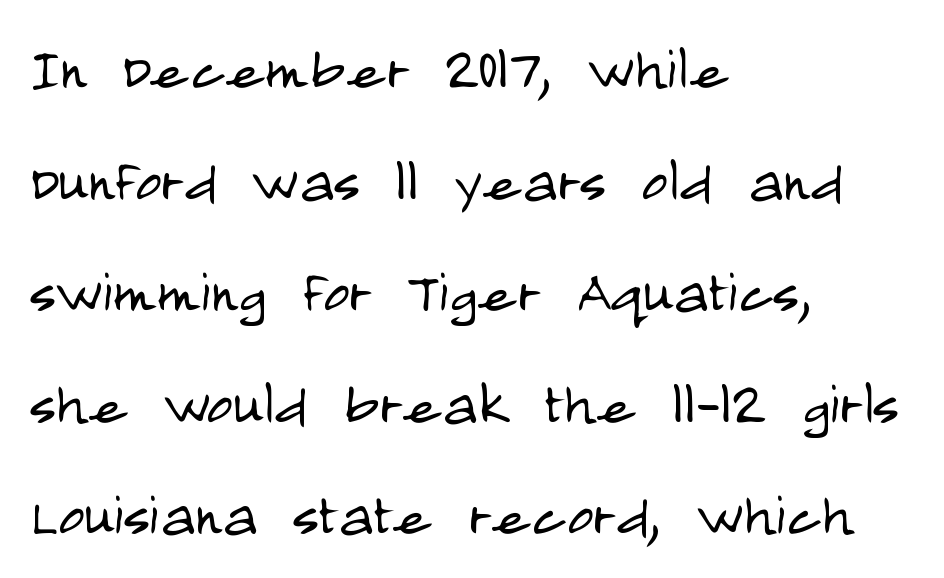
Q: Is the text bold? A: No.
Q: Is the text italic (slanted)? A: No, it is upright.
Q: Is the typeface a serif or a sans-serif typeface? A: Sans-serif.
Q: Is the text underlined? A: No.
Q: How is the paragraph aligned? A: Left-aligned.
Q: Is the spacing between letters normal or unusually wide? A: Normal.
Q: Is the spacing between lines tight, normal or loose? A: Normal.
Q: Width (condensed, normal, or wide)? A: Condensed.
Q: Stroke contrast? A: Low.
Q: x-height? A: Large.
Q: Monospaced? A: No.
